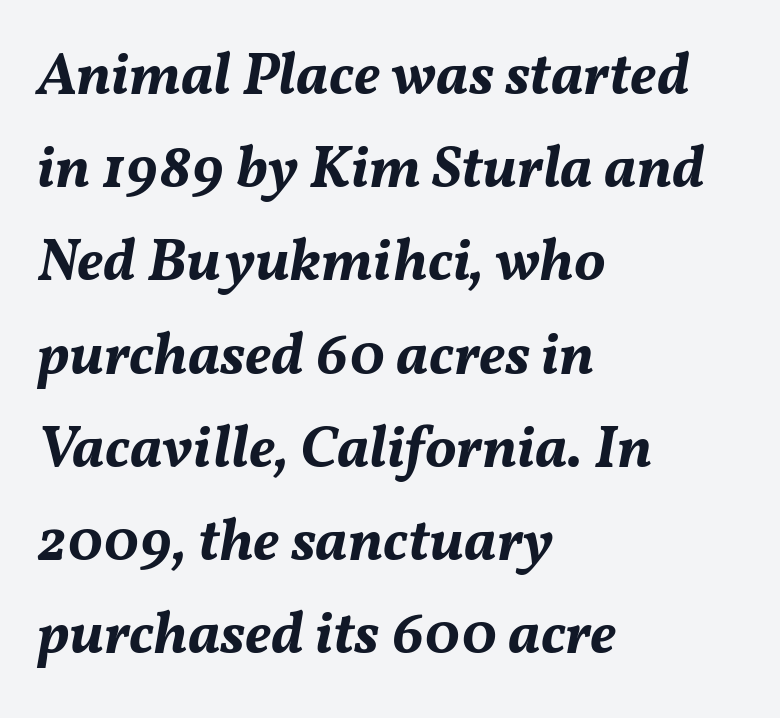
Nobody drew a line under any word here. Alignment: flush left. Vertical spacing — default. This rendering leaves character spacing at its baseline value. Note the varied advance widths — an 'i' is clearly narrower than an 'm'.
